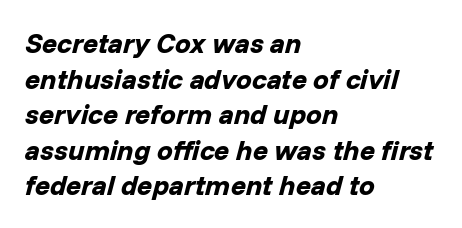
{"italic": "yes", "lean": "right", "slant_degrees": 14, "bold": "yes", "weight": "bold", "width": "normal", "stroke_contrast": "low", "x_height": "medium", "monospaced": "no", "underline": "no", "align": "left", "line_spacing": "normal", "line_spacing_ratio": 1.27, "letter_spacing": "normal", "letter_spacing_em": 0.0, "glyph_px": 28}
